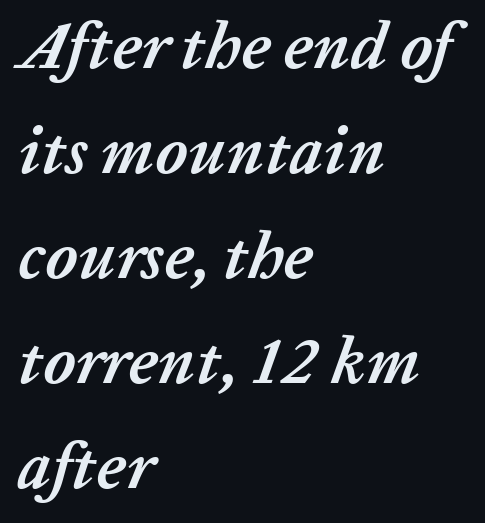
{"italic": "yes", "lean": "right", "slant_degrees": 20, "bold": "yes", "weight": "semibold", "width": "normal", "stroke_contrast": "low", "x_height": "medium", "monospaced": "no", "underline": "no", "align": "left", "line_spacing": "normal", "line_spacing_ratio": 1.59, "letter_spacing": "normal", "letter_spacing_em": 0.0, "glyph_px": 66}
